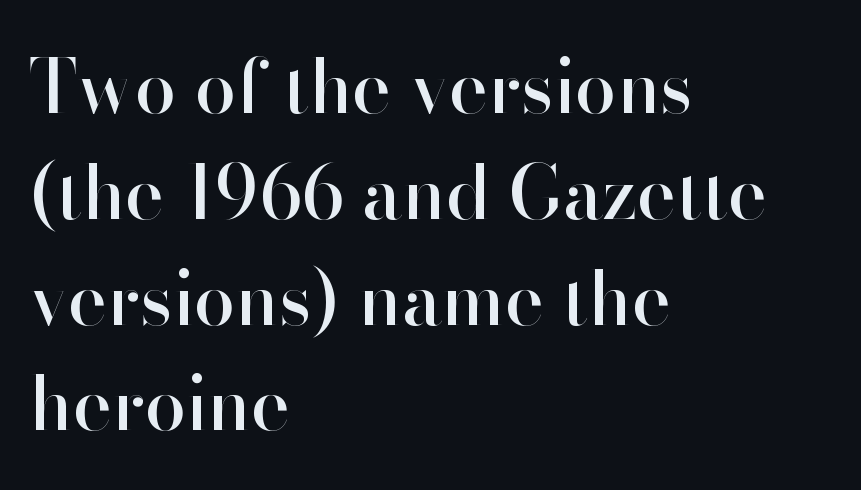
The image shows 74 px sans-serif type, upright; set left-aligned, normal line spacing (1.43x), normal letter spacing, not underlined; high stroke contrast and a small x-height.
